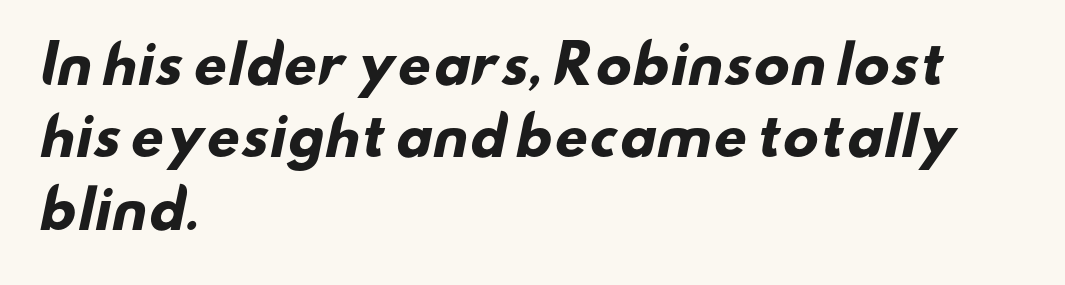
Q: Is the text bold? A: Yes.
Q: Is the typeface a serif or a sans-serif typeface? A: Sans-serif.
Q: Is the text underlined? A: No.
Q: How is the paragraph aligned? A: Left-aligned.
Q: Is the spacing between letters normal or unusually wide? A: Normal.
Q: Is the spacing between lines tight, normal or loose? A: Normal.
Q: Width (condensed, normal, or wide)? A: Wide.
Q: Stroke contrast? A: Low.
Q: x-height? A: Small.
Q: Monospaced? A: No.
